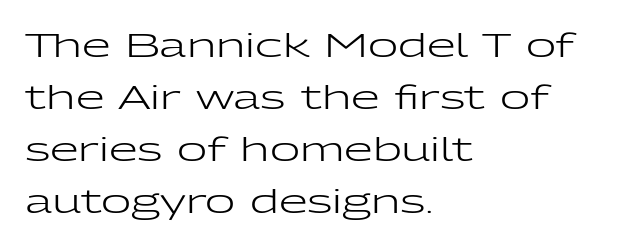
The image shows 33 px regular-weight, wide sans-serif type, upright; set left-aligned, normal line spacing (1.58x), normal letter spacing, not underlined; low stroke contrast and a medium x-height.
